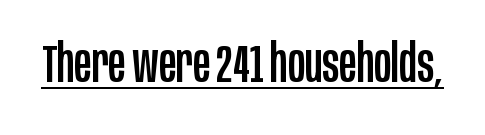
Q: Is the text italic (slanted)? A: No, it is upright.
Q: Is the typeface a serif or a sans-serif typeface? A: Sans-serif.
Q: Is the text underlined? A: Yes.
Q: Is the spacing between letters normal or unusually wide? A: Normal.
Q: Width (condensed, normal, or wide)? A: Condensed.
Q: Stroke contrast? A: Low.
Q: x-height? A: Large.
Q: Monospaced? A: No.
